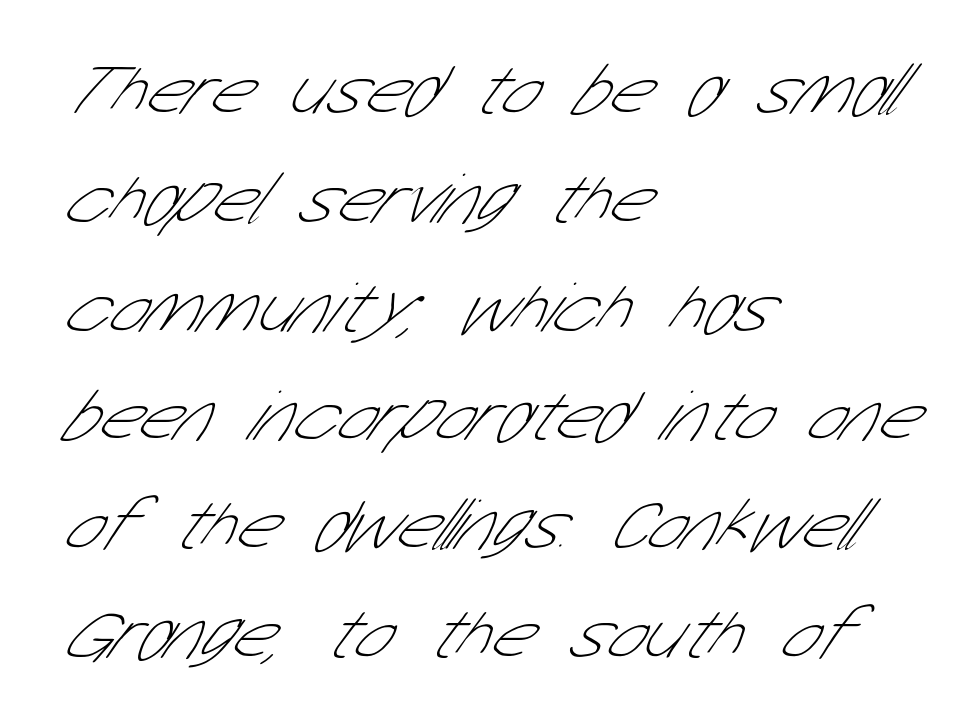
The image shows 73 px thin, condensed sans-serif type; set left-aligned, normal line spacing (1.49x), normal letter spacing, not underlined; low stroke contrast and a medium x-height.
